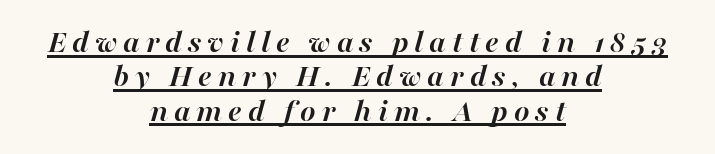
{"italic": "yes", "lean": "right", "slant_degrees": 16, "bold": "yes", "weight": "semibold", "width": "normal", "stroke_contrast": "high", "x_height": "medium", "monospaced": "no", "underline": "yes", "align": "center", "line_spacing": "tight", "line_spacing_ratio": 1.04, "glyph_px": 33}
